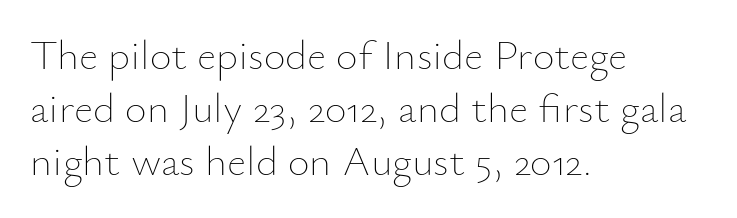
Q: Is the text bold? A: No.
Q: Is the text italic (slanted)? A: No, it is upright.
Q: Is the text underlined? A: No.
Q: How is the paragraph aligned? A: Left-aligned.
Q: Is the spacing between letters normal or unusually wide? A: Normal.
Q: Is the spacing between lines tight, normal or loose? A: Normal.
Q: Width (condensed, normal, or wide)? A: Normal.
Q: Stroke contrast? A: Low.
Q: x-height? A: Small.
Q: Monospaced? A: No.
